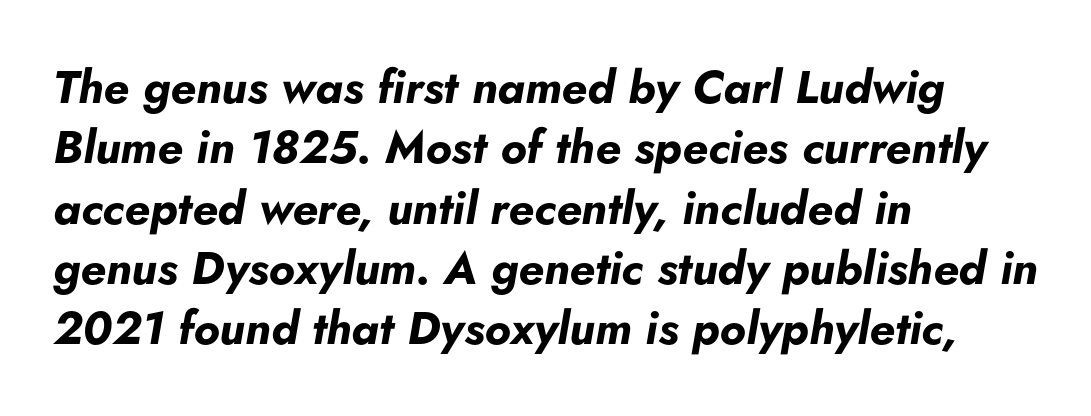
Vertical spacing — default. I'd describe the lettering as bold — thick and assertive. Line starts are locked; line ends wander. Yep, that's italic — everything's leaning. This sample has the flowing, uneven cadence of proportional lettering.
